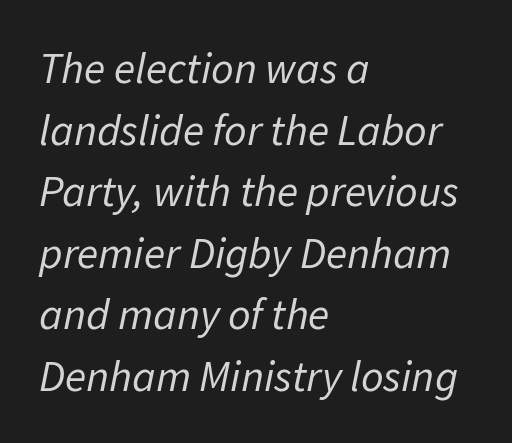
Stems and bowls with no extra thickness — not bold. The passage shown is typed in a proportional face where columns would drift. This rendering leaves character spacing at its baseline value. Notice how the stems are inclined rather than vertical — that's the hallmark of italics. Summary of vertical rhythm: regular, with standard interline spacing. Is the block centered? No — it sits flush against the left margin.
